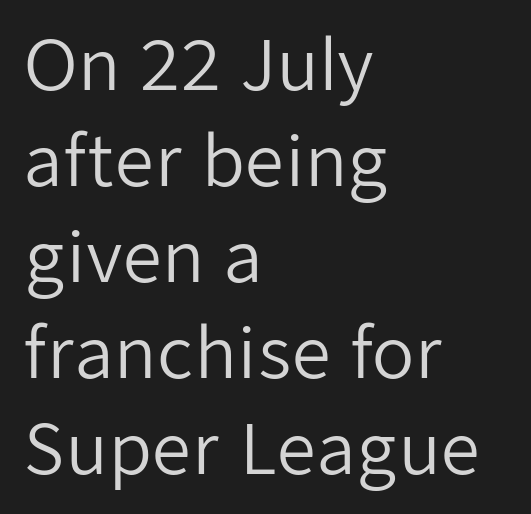
Q: Is the text bold? A: No.
Q: Is the text italic (slanted)? A: No, it is upright.
Q: Is the typeface a serif or a sans-serif typeface? A: Sans-serif.
Q: Is the text underlined? A: No.
Q: How is the paragraph aligned? A: Left-aligned.
Q: Is the spacing between letters normal or unusually wide? A: Normal.
Q: Is the spacing between lines tight, normal or loose? A: Normal.
Q: Width (condensed, normal, or wide)? A: Normal.
Q: Stroke contrast? A: Low.
Q: x-height? A: Medium.
Q: Monospaced? A: No.
